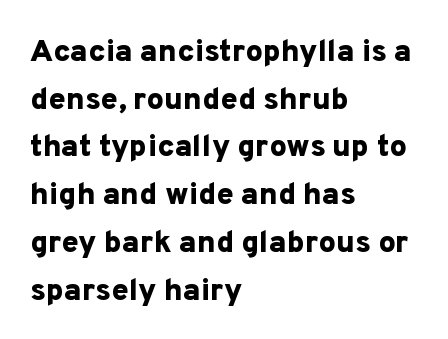
Q: Is the text bold? A: Yes.
Q: Is the text italic (slanted)? A: No, it is upright.
Q: Is the typeface a serif or a sans-serif typeface? A: Sans-serif.
Q: Is the text underlined? A: No.
Q: How is the paragraph aligned? A: Left-aligned.
Q: Is the spacing between letters normal or unusually wide? A: Normal.
Q: Is the spacing between lines tight, normal or loose? A: Normal.
Q: Width (condensed, normal, or wide)? A: Normal.
Q: Stroke contrast? A: Low.
Q: x-height? A: Medium.
Q: Monospaced? A: No.
